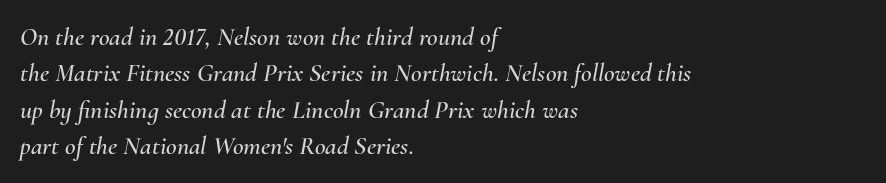
{"italic": "yes", "lean": "right", "slant_degrees": 10, "underline": "no", "align": "left", "line_spacing": "normal", "line_spacing_ratio": 1.4, "letter_spacing": "normal", "letter_spacing_em": 0.0, "glyph_px": 26}
